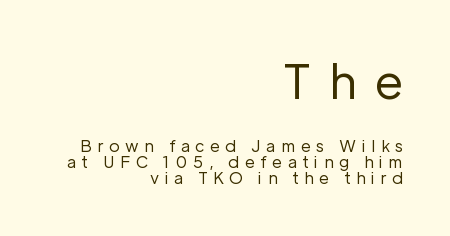
The image shows 48 px regular-weight sans-serif type, upright; set right-aligned, tight line spacing (1.01x), unusually wide letter spacing (+0.35 em), not underlined; the first (top) block is 3.0x larger; low stroke contrast and a medium x-height.
